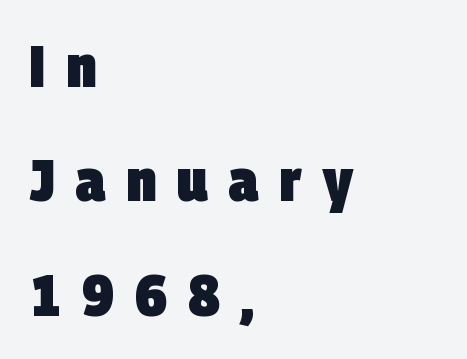
{"serif": "no", "bold": "yes", "weight": "heavy", "width": "condensed", "stroke_contrast": "low", "x_height": "large", "monospaced": "no", "underline": "no", "align": "left", "line_spacing": "loose", "line_spacing_ratio": 1.94, "letter_spacing": "wide", "letter_spacing_em": 0.35, "glyph_px": 59}
